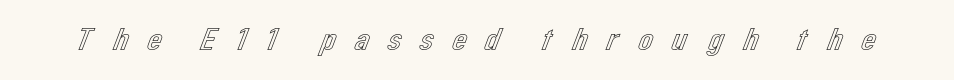
The image shows 33 px text type; set unusually wide letter spacing (+0.45 em), not underlined; a medium x-height.
